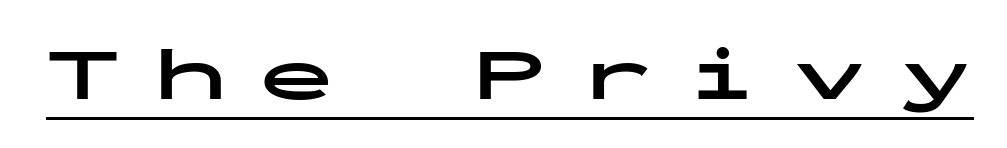
Q: Is the text bold? A: Yes.
Q: Is the text italic (slanted)? A: No, it is upright.
Q: Is the typeface a serif or a sans-serif typeface? A: Sans-serif.
Q: Is the text underlined? A: Yes.
Q: Is the spacing between letters normal or unusually wide? A: Unusually wide.
Q: Width (condensed, normal, or wide)? A: Wide.
Q: Stroke contrast? A: Low.
Q: x-height? A: Medium.
Q: Monospaced? A: Yes.
